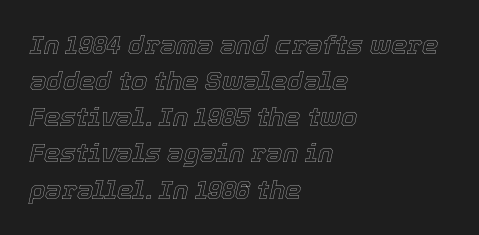
The image shows 26 px text type, italic (leaning right); set left-aligned, normal line spacing (1.39x), normal letter spacing, not underlined.
